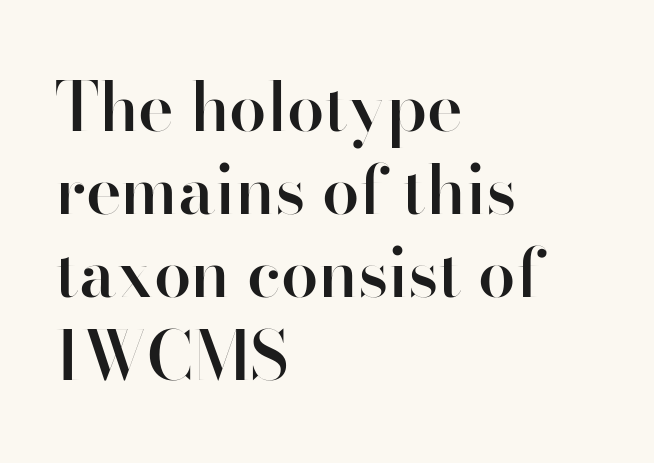
{"serif": "no", "italic": "no", "bold": "semi", "weight": "semibold", "width": "normal", "stroke_contrast": "high", "x_height": "small", "monospaced": "no", "underline": "no", "align": "left", "line_spacing_ratio": 1.24, "letter_spacing": "normal", "letter_spacing_em": 0.0, "glyph_px": 67}
